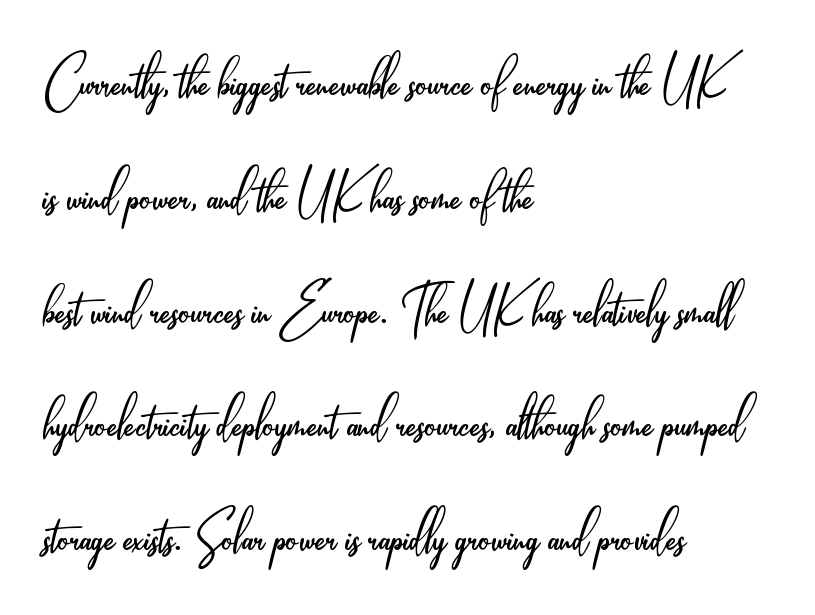
The image shows 72 px light, condensed sans-serif type; set left-aligned, normal line spacing (1.58x), normal letter spacing, not underlined; low stroke contrast and a small x-height.
